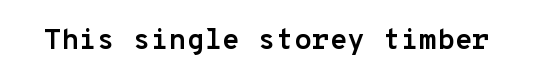
The image shows 29 px semibold sans-serif type, upright, monospaced; set normal letter spacing, not underlined; low stroke contrast and a medium x-height.
